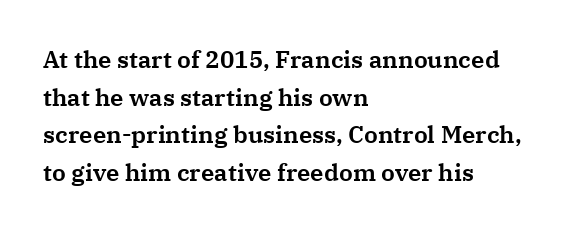
Students, observe: this is what conventionally led text looks like. When letters stand straight like this, we call the style roman or upright. Horizontally, the lines are justified to the leading edge only. The type is set solid horizontally, with unmodified tracking. The baseline area is clear.
